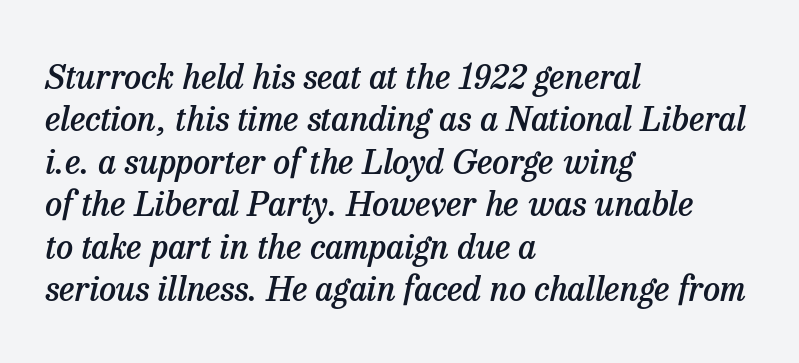
Q: Is the text bold? A: Semi-bold.
Q: Is the text italic (slanted)? A: Yes, it leans right by about 13 degrees.
Q: Is the typeface a serif or a sans-serif typeface? A: Serif.
Q: Is the text underlined? A: No.
Q: How is the paragraph aligned? A: Left-aligned.
Q: Is the spacing between letters normal or unusually wide? A: Normal.
Q: Is the spacing between lines tight, normal or loose? A: Normal.
Q: Width (condensed, normal, or wide)? A: Normal.
Q: Stroke contrast? A: Low.
Q: x-height? A: Medium.
Q: Monospaced? A: No.
